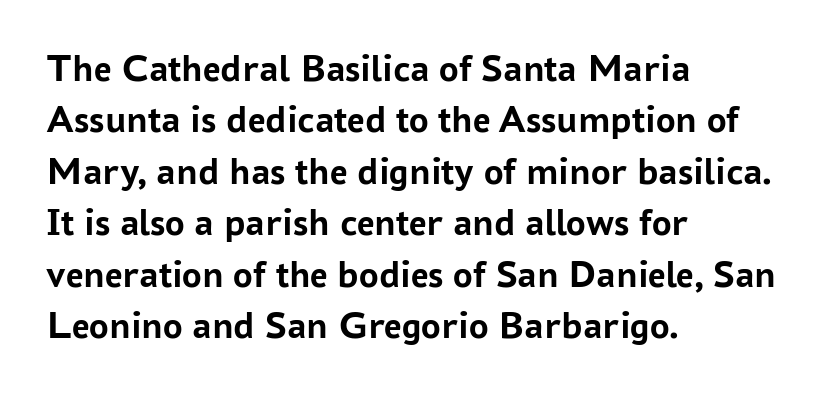
The image shows 39 px semibold sans-serif type, upright; set left-aligned, normal line spacing (1.32x), normal letter spacing, not underlined; low stroke contrast and a medium x-height.
